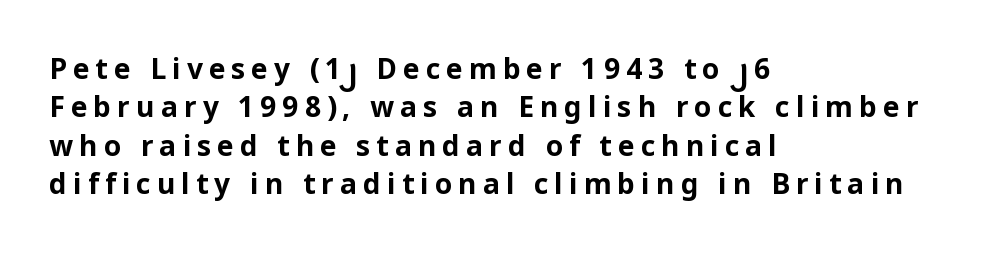
The image shows 28 px bold sans-serif type, upright; set left-aligned, normal line spacing (1.37x), unusually wide letter spacing (+0.22 em), not underlined; low stroke contrast and a medium x-height.
